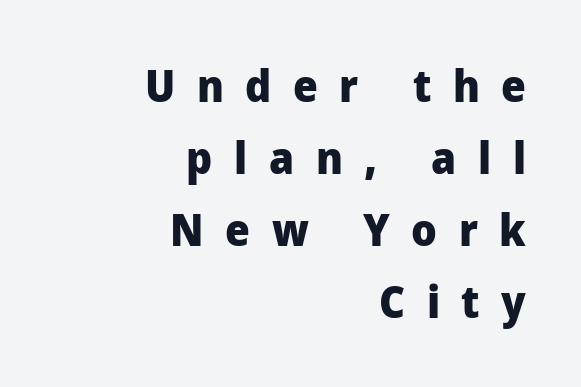
The image shows 44 px heavy sans-serif type, upright; set right-aligned, normal line spacing (1.64x), unusually wide letter spacing (+0.49 em), not underlined; low stroke contrast and a medium x-height.
